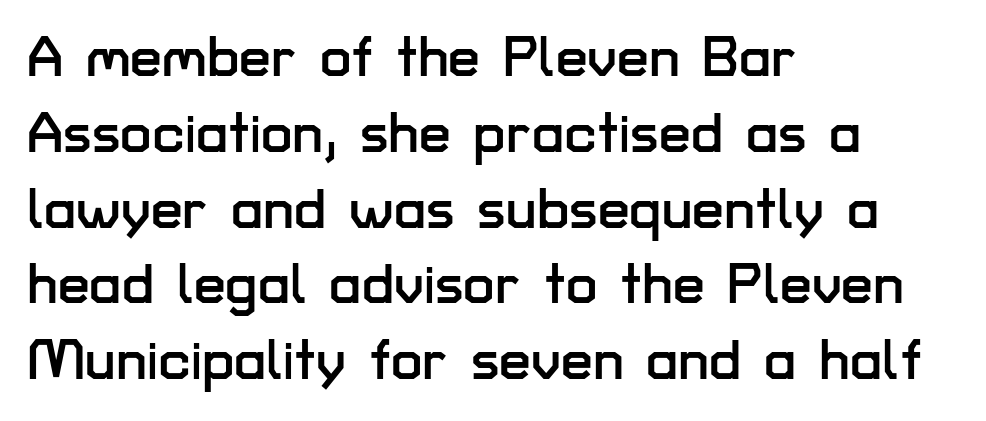
{"serif": "no", "italic": "no", "width": "normal", "stroke_contrast": "low", "x_height": "medium", "monospaced": "no", "underline": "no", "align": "left", "line_spacing": "normal", "line_spacing_ratio": 1.33, "letter_spacing": "normal", "letter_spacing_em": 0.0, "glyph_px": 57}
